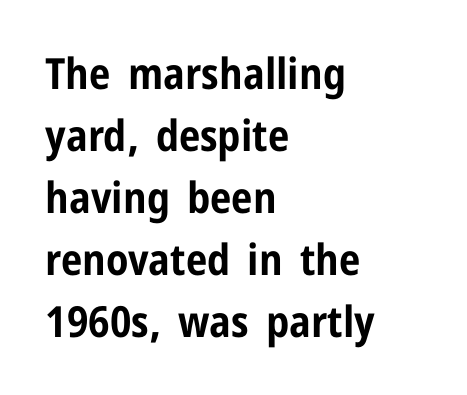
Q: Is the text bold? A: Yes.
Q: Is the text italic (slanted)? A: No, it is upright.
Q: Is the typeface a serif or a sans-serif typeface? A: Sans-serif.
Q: Is the text underlined? A: No.
Q: How is the paragraph aligned? A: Left-aligned.
Q: Is the spacing between letters normal or unusually wide? A: Normal.
Q: Is the spacing between lines tight, normal or loose? A: Normal.
Q: Width (condensed, normal, or wide)? A: Condensed.
Q: Stroke contrast? A: Low.
Q: x-height? A: Medium.
Q: Monospaced? A: No.
